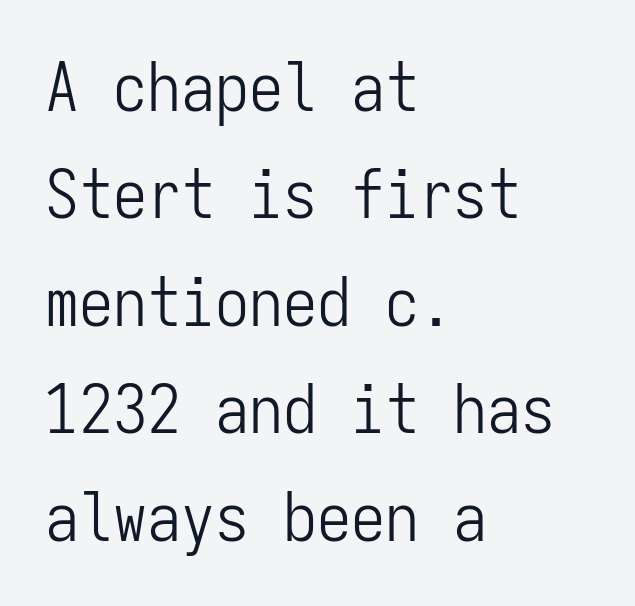
Is the type heavy? It reads as light-to-regular instead. Has an underline been added? It has not. This block has exactly the height ordinary leading produces. The letters carry no serifs — their stems end cleanly without finishing strokes.
